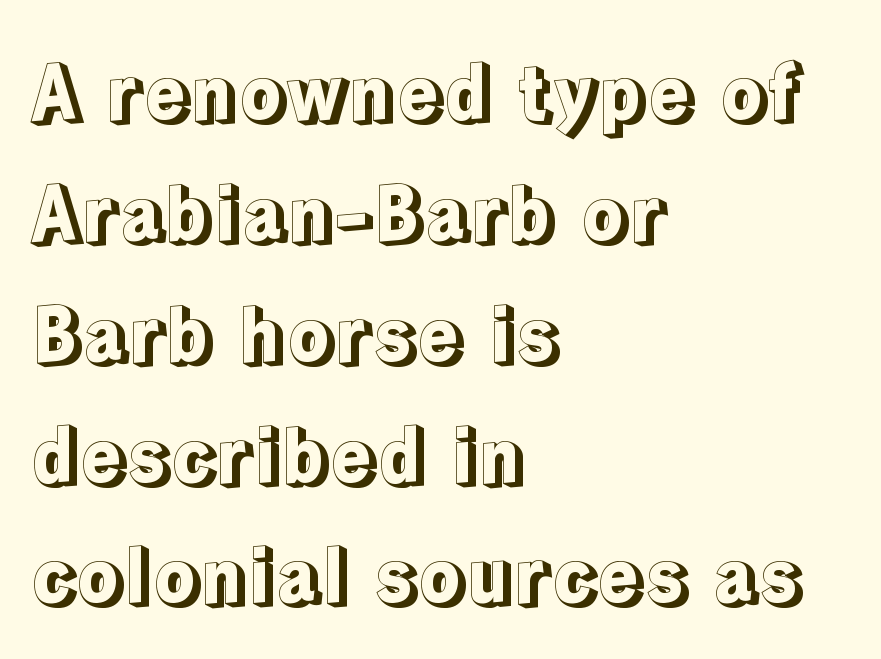
{"italic": "no", "width": "normal", "x_height": "medium", "monospaced": "no", "underline": "no", "align": "left", "line_spacing": "normal", "line_spacing_ratio": 1.59, "letter_spacing": "normal", "letter_spacing_em": 0.0, "glyph_px": 76}
